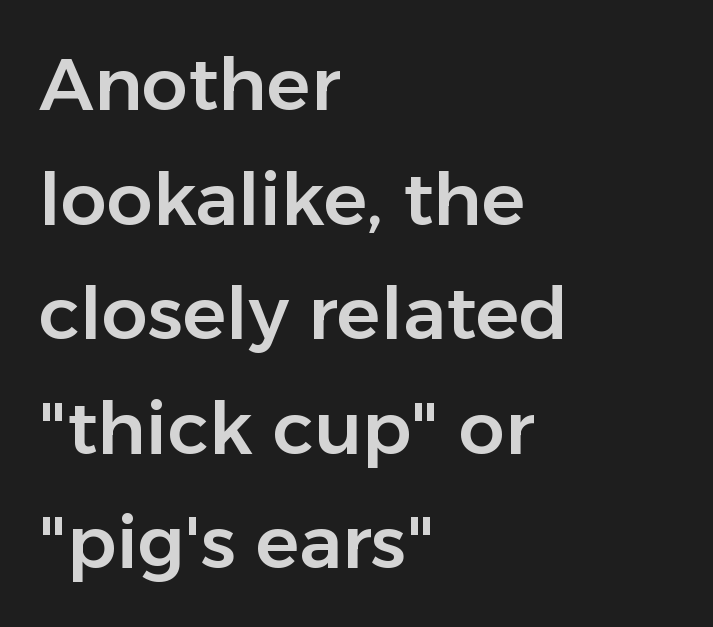
The image shows 73 px sans-serif type, upright; set left-aligned, normal line spacing (1.57x), normal letter spacing, not underlined; low stroke contrast and a medium x-height.
